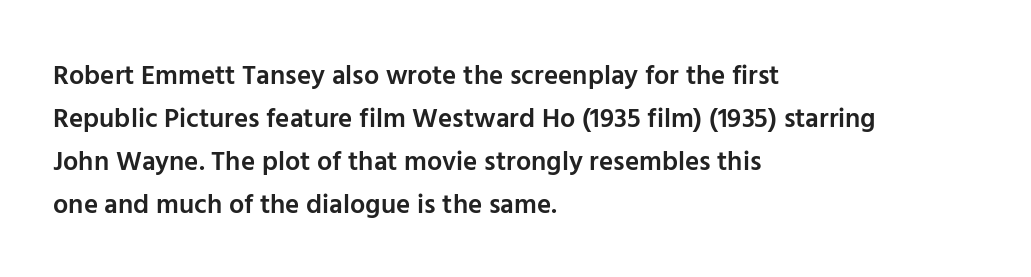
The image shows 27 px text type, upright; set left-aligned, normal line spacing (1.59x), normal letter spacing, not underlined.
